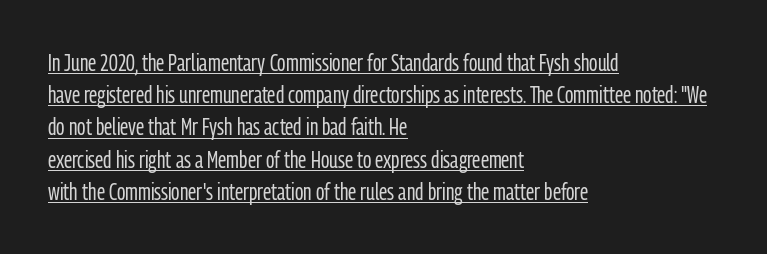
The image shows 23 px text type, upright; set left-aligned, normal line spacing (1.4x), normal letter spacing, underlined.
